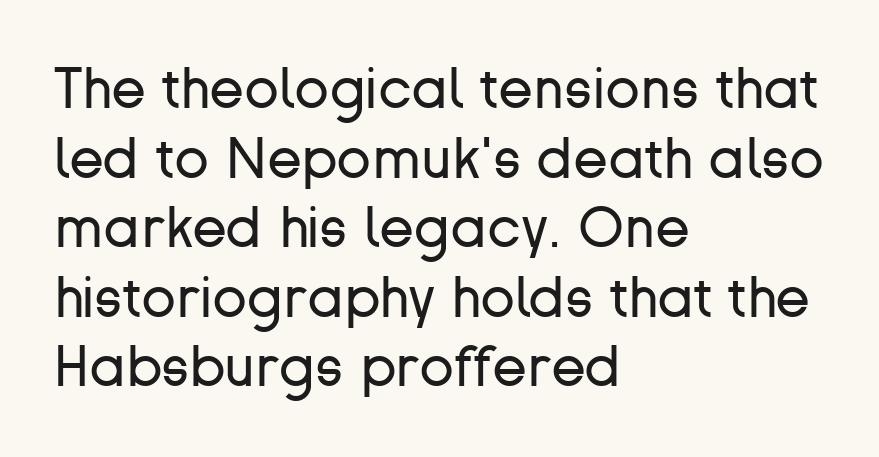
Q: Is the text bold? A: No.
Q: Is the text italic (slanted)? A: No, it is upright.
Q: Is the typeface a serif or a sans-serif typeface? A: Sans-serif.
Q: Is the text underlined? A: No.
Q: How is the paragraph aligned? A: Left-aligned.
Q: Is the spacing between letters normal or unusually wide? A: Normal.
Q: Width (condensed, normal, or wide)? A: Normal.
Q: Stroke contrast? A: Low.
Q: x-height? A: Medium.
Q: Monospaced? A: No.
